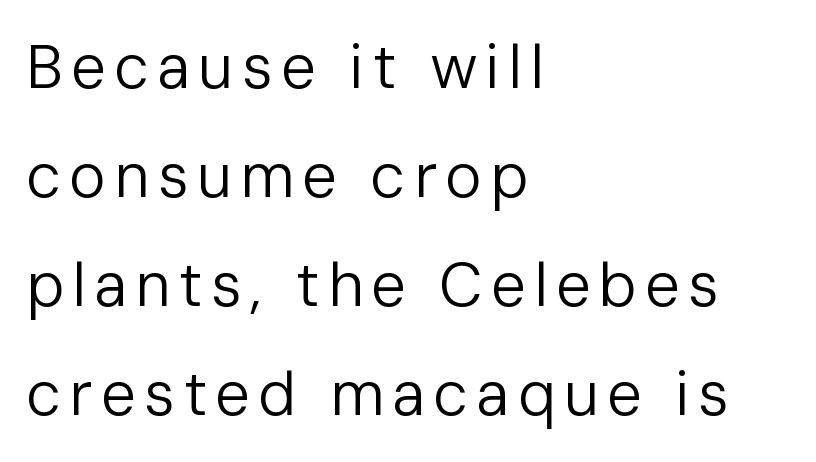
{"serif": "no", "italic": "no", "bold": "no", "weight": "regular", "width": "normal", "stroke_contrast": "low", "x_height": "medium", "monospaced": "no", "underline": "no", "align": "left", "line_spacing_ratio": 1.76, "glyph_px": 62}
